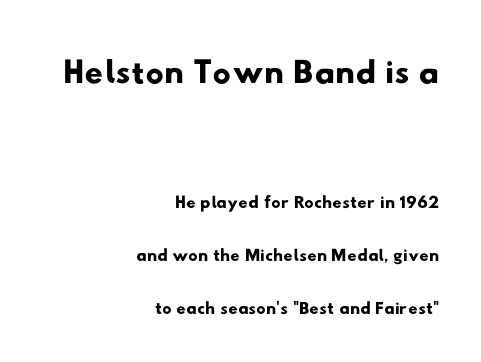
Q: Is the typeface a serif or a sans-serif typeface? A: Sans-serif.
Q: Is the text underlined? A: No.
Q: How is the paragraph aligned? A: Right-aligned.
Q: Is the spacing between letters normal or unusually wide? A: Normal.
Q: Is the spacing between lines tight, normal or loose? A: Loose.
Q: Which block of text is set in a larger size, the first (top) or the second (bottom)? A: The first (top) one.
Q: Width (condensed, normal, or wide)? A: Wide.
Q: Stroke contrast? A: Low.
Q: x-height? A: Small.
Q: Monospaced? A: No.
